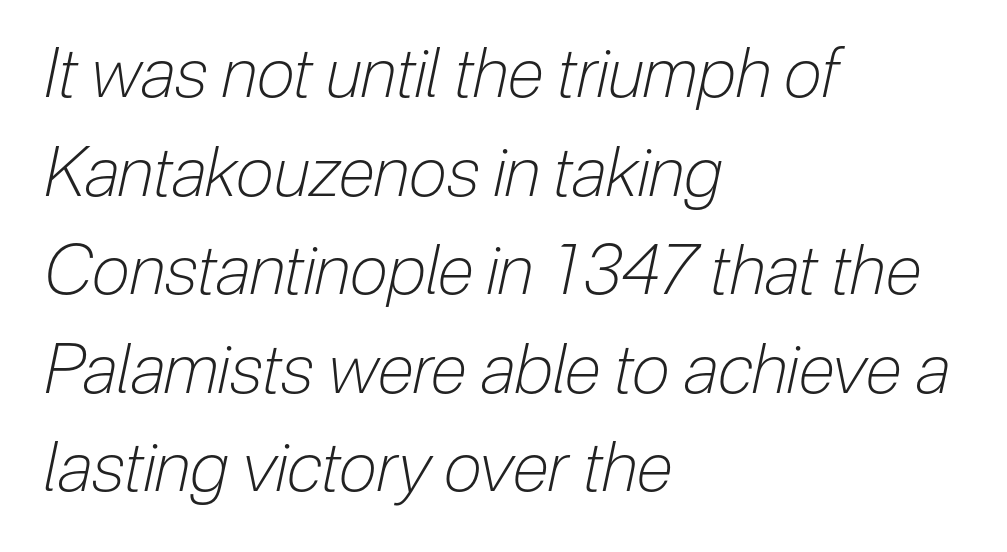
The image shows 68 px light, condensed type, italic (leaning right); set left-aligned, normal line spacing (1.45x), normal letter spacing, not underlined; low stroke contrast and a medium x-height.
